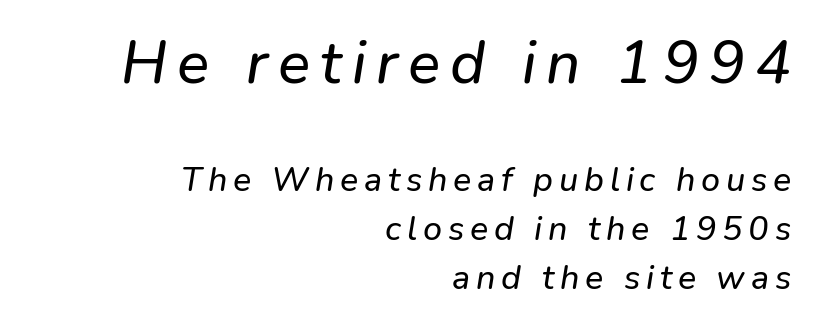
Does the type have serifs? No, each stem ends abruptly. Character size in the leading block exceeds that of the trailing block. The words here are not underlined. The vertical gap from one line to the next is medium. The passage shown is typed in a proportional face where columns would drift.
